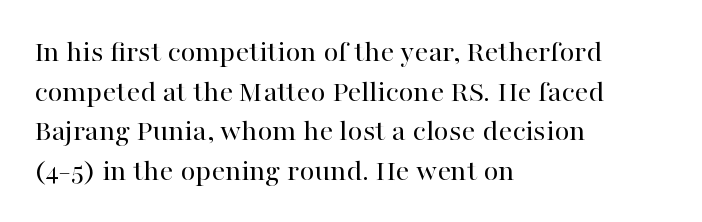
The image shows 31 px regular-weight serif type, upright; set left-aligned, normal line spacing (1.28x), normal letter spacing, not underlined; high stroke contrast and a medium x-height.
